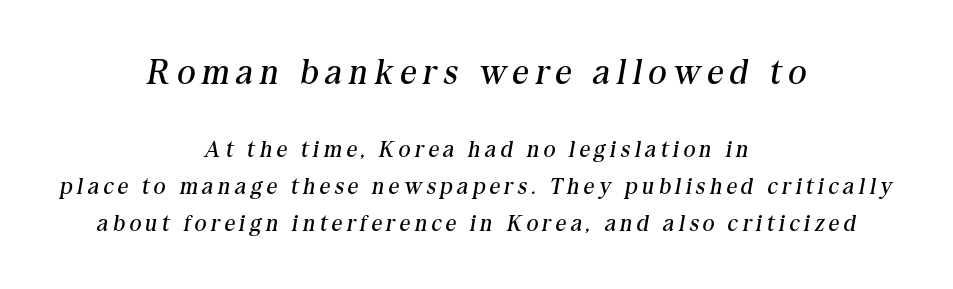
{"serif": "yes", "italic": "yes", "lean": "right", "slant_degrees": 10, "bold": "no", "weight": "regular", "width": "normal", "stroke_contrast": "medium", "x_height": "medium", "monospaced": "no", "underline": "no", "align": "center", "line_spacing": "normal", "line_spacing_ratio": 1.61, "letter_spacing": "wide", "letter_spacing_em": 0.2, "larger_block": "first", "size_ratio": 1.52, "glyph_px": 35}
